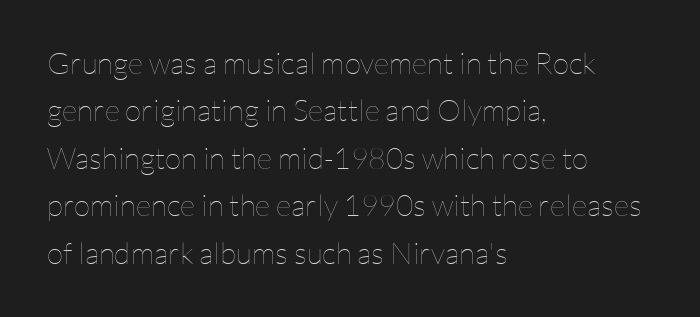
The image shows 30 px thin type, upright; set left-aligned, normal line spacing (1.58x), normal letter spacing, not underlined; low stroke contrast and a medium x-height.
